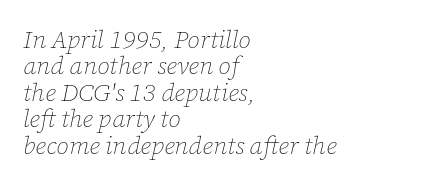
{"italic": "yes", "lean": "right", "slant_degrees": 12, "bold": "no", "underline": "no", "align": "left", "line_spacing": "tight", "line_spacing_ratio": 1.06, "letter_spacing": "normal", "letter_spacing_em": 0.0, "glyph_px": 25}
